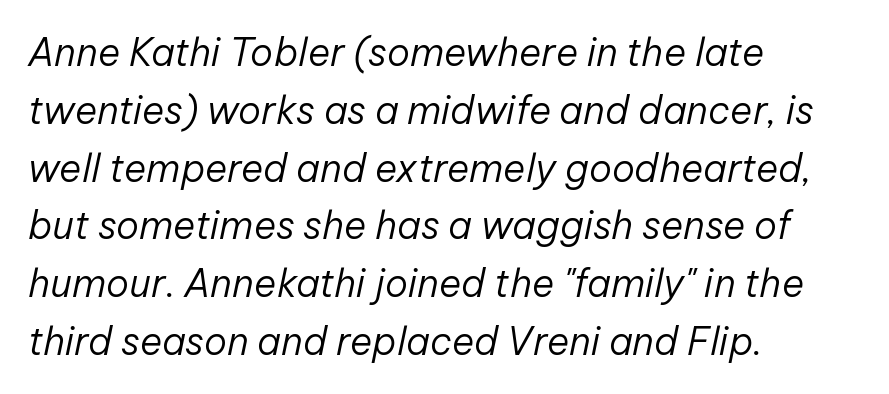
{"italic": "yes", "lean": "right", "slant_degrees": 12, "bold": "no", "weight": "regular", "width": "normal", "stroke_contrast": "low", "x_height": "medium", "monospaced": "no", "underline": "no", "align": "left", "line_spacing": "normal", "line_spacing_ratio": 1.52, "letter_spacing": "normal", "letter_spacing_em": 0.0, "glyph_px": 38}
